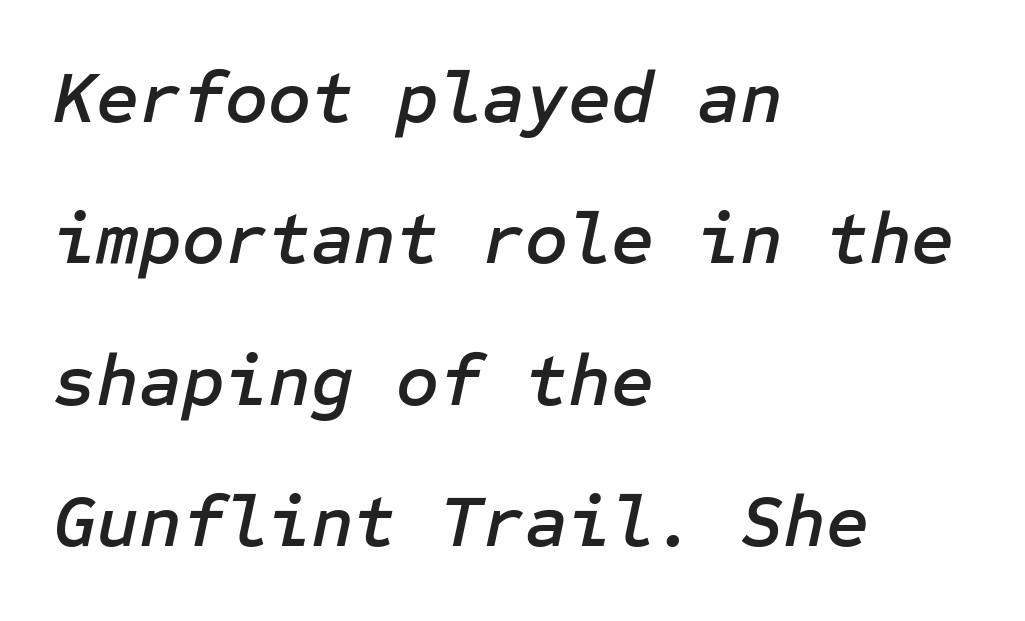
{"italic": "yes", "lean": "right", "slant_degrees": 12, "width": "normal", "stroke_contrast": "low", "x_height": "medium", "underline": "no", "align": "left", "line_spacing": "loose", "line_spacing_ratio": 1.91, "letter_spacing": "normal", "letter_spacing_em": 0.0, "glyph_px": 74}
